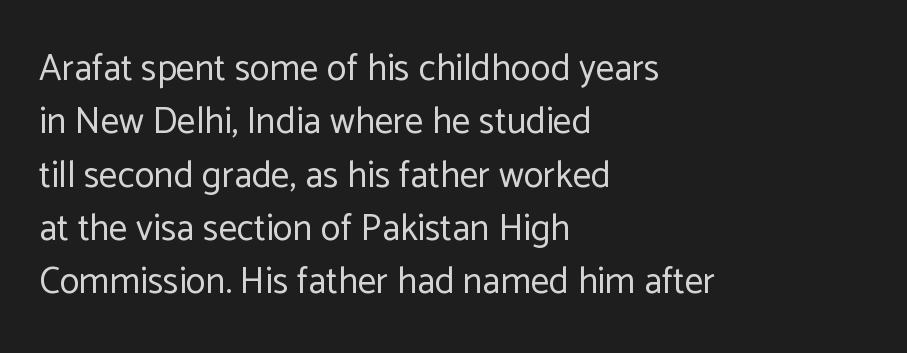
The image shows 37 px regular-weight sans-serif type, upright; set left-aligned, normal line spacing (1.44x), normal letter spacing, not underlined; low stroke contrast and a medium x-height.
